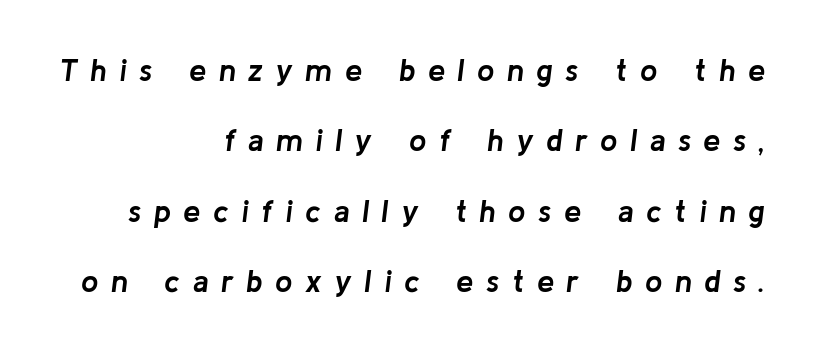
{"italic": "yes", "lean": "right", "slant_degrees": 8, "bold": "yes", "weight": "semibold", "width": "normal", "stroke_contrast": "low", "x_height": "medium", "monospaced": "no", "underline": "no", "align": "right", "line_spacing": "loose", "line_spacing_ratio": 2.27, "letter_spacing": "wide", "letter_spacing_em": 0.4, "glyph_px": 31}
